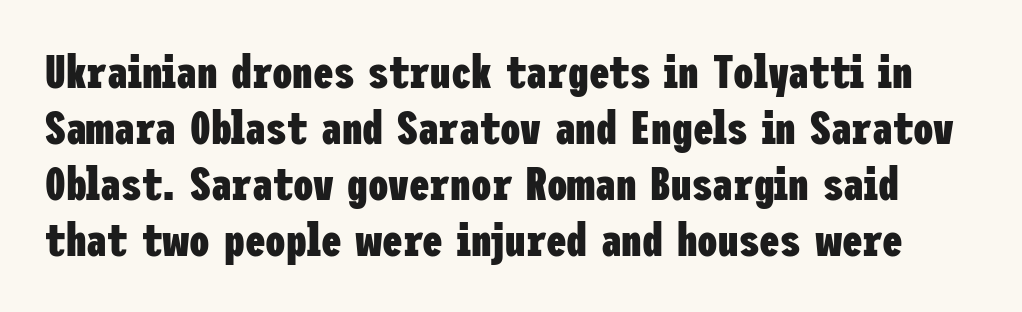
Q: Is the text bold? A: Yes.
Q: Is the text italic (slanted)? A: No, it is upright.
Q: Is the typeface a serif or a sans-serif typeface? A: Sans-serif.
Q: Is the text underlined? A: No.
Q: Is the spacing between letters normal or unusually wide? A: Normal.
Q: Width (condensed, normal, or wide)? A: Condensed.
Q: Stroke contrast? A: Low.
Q: x-height? A: Medium.
